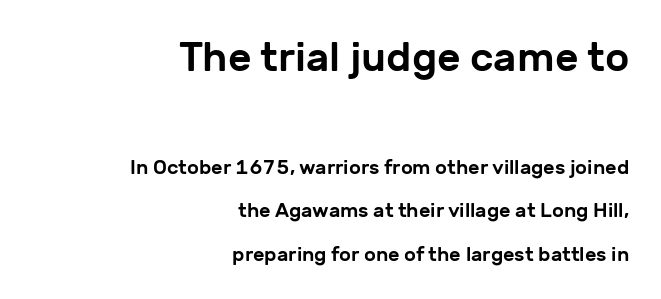
{"serif": "no", "italic": "no", "width": "normal", "stroke_contrast": "low", "x_height": "medium", "monospaced": "no", "underline": "no", "align": "right", "line_spacing": "loose", "line_spacing_ratio": 2.19, "letter_spacing": "normal", "letter_spacing_em": 0.0, "larger_block": "first", "size_ratio": 2.05, "glyph_px": 41}
